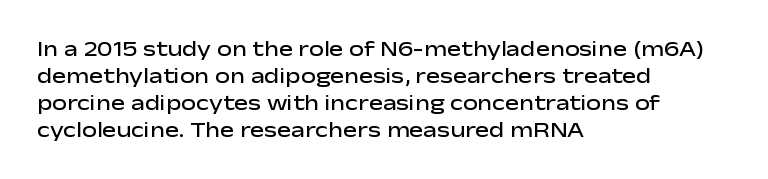
The image shows 21 px text type, upright; set left-aligned, normal line spacing (1.28x), normal letter spacing, not underlined.
